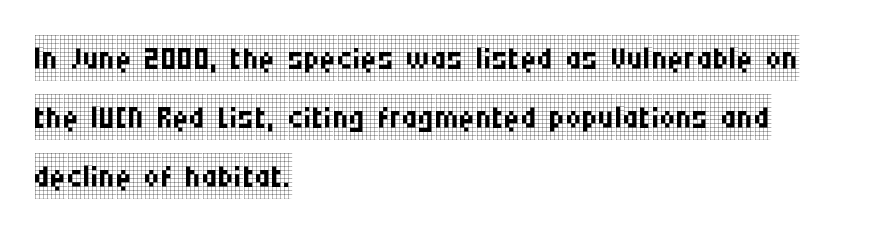
{"serif": "yes", "italic": "no", "bold": "no", "weight": "regular", "width": "condensed", "stroke_contrast": "low", "x_height": "large", "monospaced": "no", "underline": "no", "align": "left", "line_spacing": "normal", "line_spacing_ratio": 1.31, "letter_spacing": "normal", "letter_spacing_em": 0.0, "glyph_px": 45}
